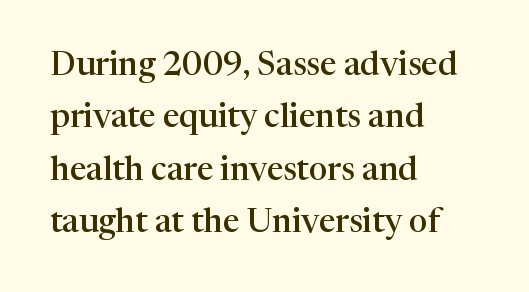
{"serif": "yes", "italic": "no", "bold": "semi", "weight": "semibold", "width": "normal", "stroke_contrast": "high", "x_height": "medium", "monospaced": "no", "underline": "no", "align": "left", "line_spacing": "normal", "line_spacing_ratio": 1.59, "letter_spacing": "normal", "letter_spacing_em": 0.0, "glyph_px": 33}
